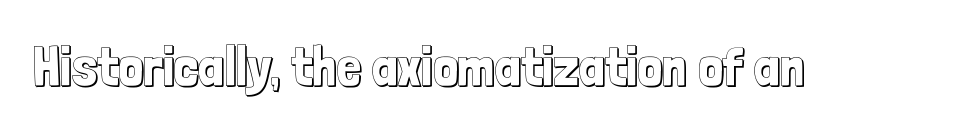
The rendering uses natural spacing where letterforms have individual widths. Is the letter spacing exaggerated? No — it looks like the ordinary default. Bare-footed words on every line. The letters stand straight up with perfectly vertical stems.
